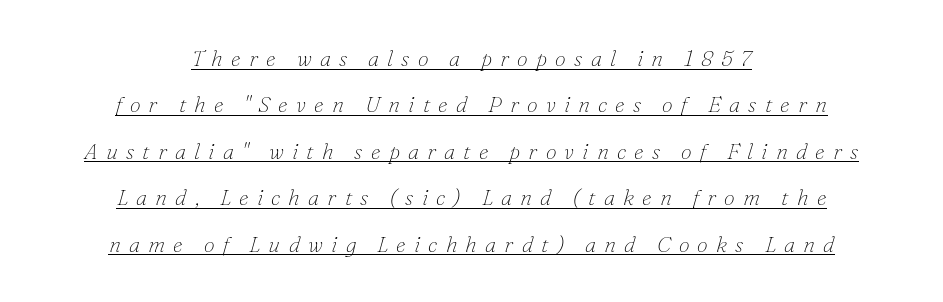
The image shows 22 px text type, italic (leaning right); set centered, loose line spacing (2.11x), unusually wide letter spacing (+0.37 em), underlined.
